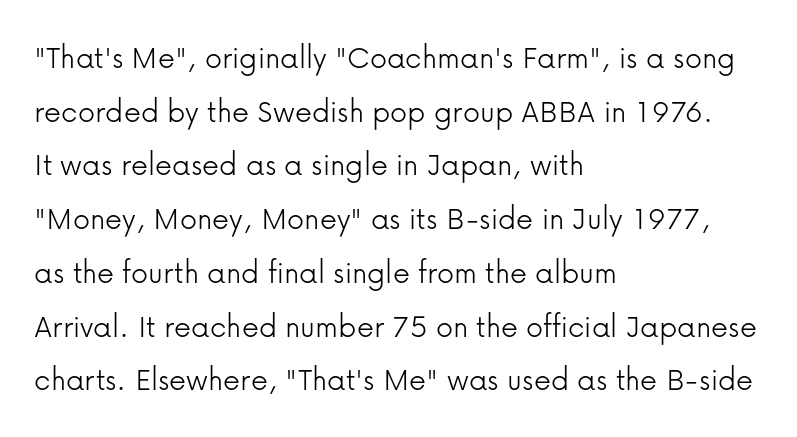
{"serif": "no", "italic": "no", "bold": "no", "weight": "light", "width": "normal", "stroke_contrast": "low", "x_height": "medium", "monospaced": "no", "underline": "no", "align": "left", "line_spacing": "normal", "line_spacing_ratio": 1.58, "letter_spacing": "normal", "letter_spacing_em": 0.0, "glyph_px": 34}
